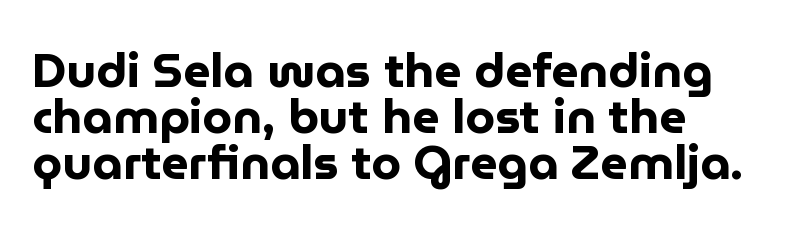
Q: Is the text bold? A: Yes.
Q: Is the text italic (slanted)? A: No, it is upright.
Q: Is the typeface a serif or a sans-serif typeface? A: Sans-serif.
Q: Is the text underlined? A: No.
Q: How is the paragraph aligned? A: Left-aligned.
Q: Is the spacing between letters normal or unusually wide? A: Normal.
Q: Is the spacing between lines tight, normal or loose? A: Tight.
Q: Width (condensed, normal, or wide)? A: Normal.
Q: Stroke contrast? A: Low.
Q: x-height? A: Medium.
Q: Monospaced? A: No.
